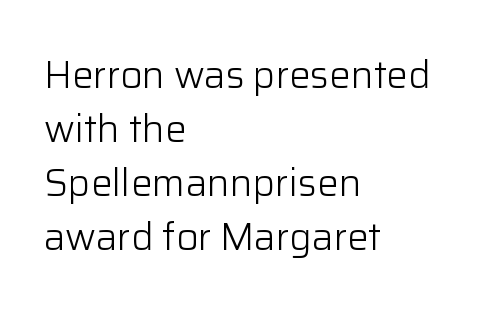
The rendering anchors every line to the left-hand side. Decoration check: the copy has no underline. The face used here is a sans, in the tradition of grotesques and geometrics. How would I describe the line gaps? Plain and ordinary. Vertical stems look standard width or narrower in stroke.
